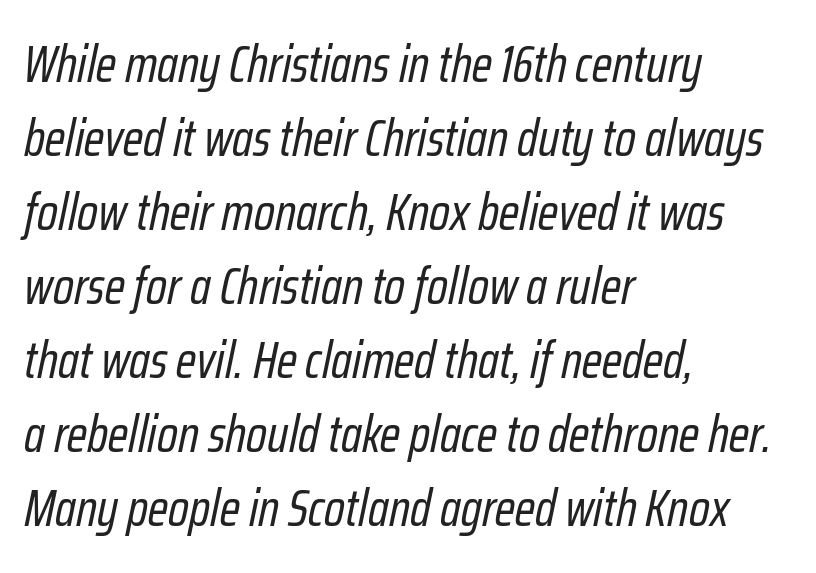
Q: Is the text bold? A: No.
Q: Is the text italic (slanted)? A: Yes, it leans right by about 12 degrees.
Q: Is the text underlined? A: No.
Q: How is the paragraph aligned? A: Left-aligned.
Q: Is the spacing between letters normal or unusually wide? A: Normal.
Q: Is the spacing between lines tight, normal or loose? A: Normal.
Q: Width (condensed, normal, or wide)? A: Condensed.
Q: Stroke contrast? A: Low.
Q: x-height? A: Medium.
Q: Monospaced? A: No.
